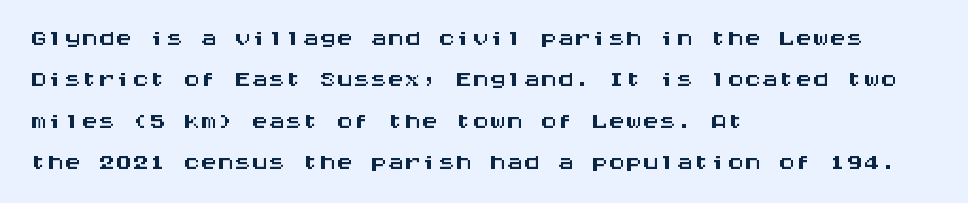
{"serif": "no", "italic": "no", "width": "wide", "stroke_contrast": "medium", "x_height": "large", "monospaced": "yes", "underline": "no", "align": "left", "line_spacing_ratio": 1.22, "letter_spacing": "normal", "letter_spacing_em": 0.0, "glyph_px": 34}
